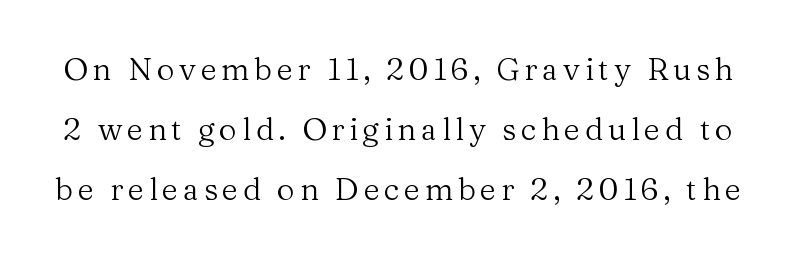
Q: Is the text bold? A: No.
Q: Is the text italic (slanted)? A: No, it is upright.
Q: Is the typeface a serif or a sans-serif typeface? A: Serif.
Q: Is the text underlined? A: No.
Q: Is the spacing between lines tight, normal or loose? A: Loose.
Q: Width (condensed, normal, or wide)? A: Normal.
Q: Stroke contrast? A: Medium.
Q: x-height? A: Medium.
Q: Monospaced? A: No.
